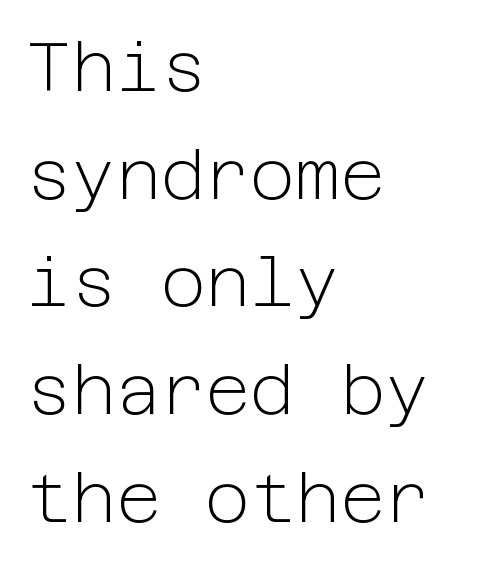
Q: Is the text bold? A: No.
Q: Is the text italic (slanted)? A: No, it is upright.
Q: Is the typeface a serif or a sans-serif typeface? A: Sans-serif.
Q: Is the text underlined? A: No.
Q: How is the paragraph aligned? A: Left-aligned.
Q: Is the spacing between letters normal or unusually wide? A: Normal.
Q: Is the spacing between lines tight, normal or loose? A: Normal.
Q: Width (condensed, normal, or wide)? A: Normal.
Q: Stroke contrast? A: Low.
Q: x-height? A: Medium.
